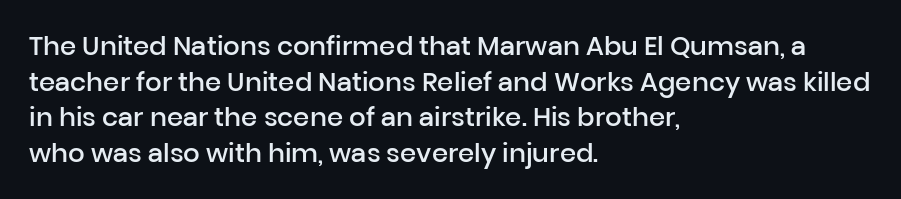
{"italic": "no", "bold": "semi", "underline": "no", "align": "left", "line_spacing": "normal", "line_spacing_ratio": 1.37, "letter_spacing": "normal", "letter_spacing_em": 0.0, "glyph_px": 26}
